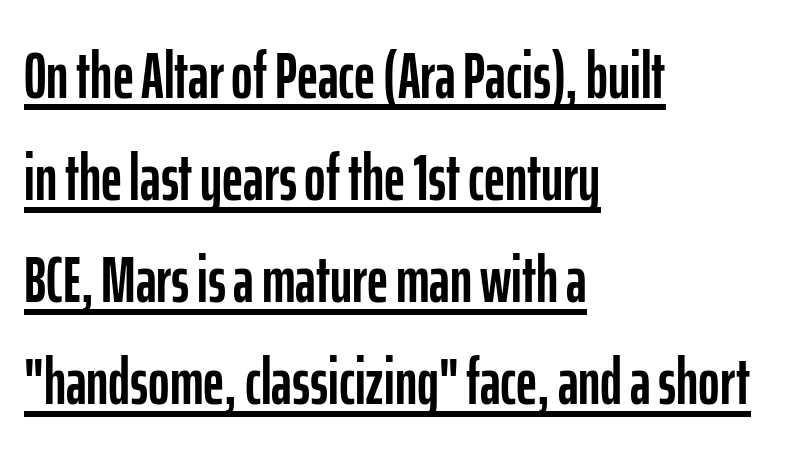
Every word sits above its own underline. One-word summary of the alignment: left. The characters display no serif detailing; their extremities are plain. Nothing unusual about the tracking: characters are spaced as the font intends. The rendering uses natural spacing where letterforms have individual widths. Reading down the column, the eye jumps a familiar distance to each next line.
